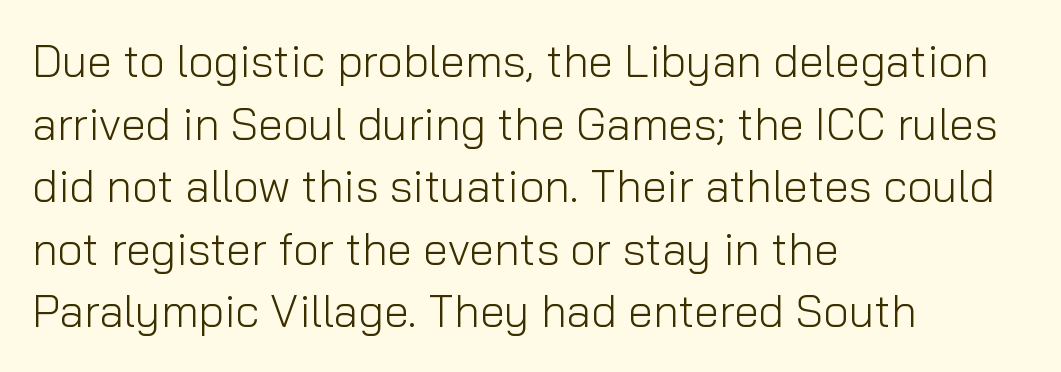
The image shows 45 px light sans-serif type, upright; set left-aligned, normal line spacing (1.39x), normal letter spacing, not underlined; low stroke contrast and a medium x-height.
